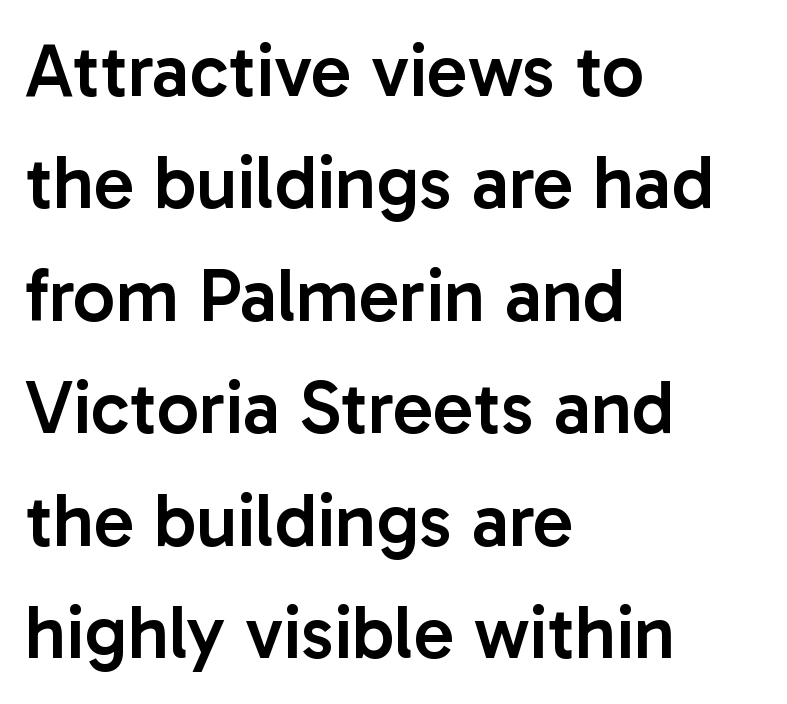
Evenly set lines give the paragraph a standard silhouette. Think of a printed novel: that variable character pitch is what you see here. These lines carry some extra weight — a demibold, not a full bold. Unlike a traditional serif, this face leaves its strokes unadorned. A clean baseline with only descenders dipping below it. There is no visible air inserted between adjacent glyphs.
